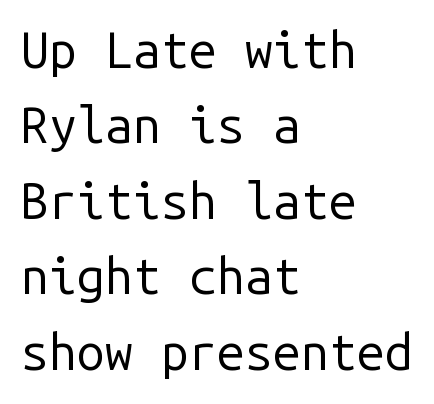
Q: Is the text bold? A: No.
Q: Is the text italic (slanted)? A: No, it is upright.
Q: Is the typeface a serif or a sans-serif typeface? A: Sans-serif.
Q: Is the text underlined? A: No.
Q: How is the paragraph aligned? A: Left-aligned.
Q: Is the spacing between letters normal or unusually wide? A: Normal.
Q: Is the spacing between lines tight, normal or loose? A: Normal.
Q: Width (condensed, normal, or wide)? A: Normal.
Q: Stroke contrast? A: Low.
Q: x-height? A: Medium.
Q: Monospaced? A: Yes.
